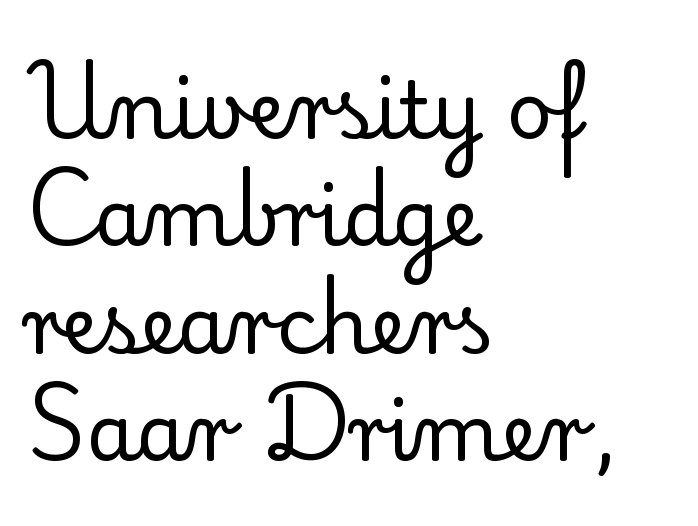
Q: Is the text bold? A: No.
Q: Is the text italic (slanted)? A: No, it is upright.
Q: Is the typeface a serif or a sans-serif typeface? A: Serif.
Q: Is the text underlined? A: No.
Q: How is the paragraph aligned? A: Left-aligned.
Q: Is the spacing between letters normal or unusually wide? A: Normal.
Q: Is the spacing between lines tight, normal or loose? A: Normal.
Q: Width (condensed, normal, or wide)? A: Normal.
Q: Stroke contrast? A: Low.
Q: x-height? A: Small.
Q: Monospaced? A: No.
